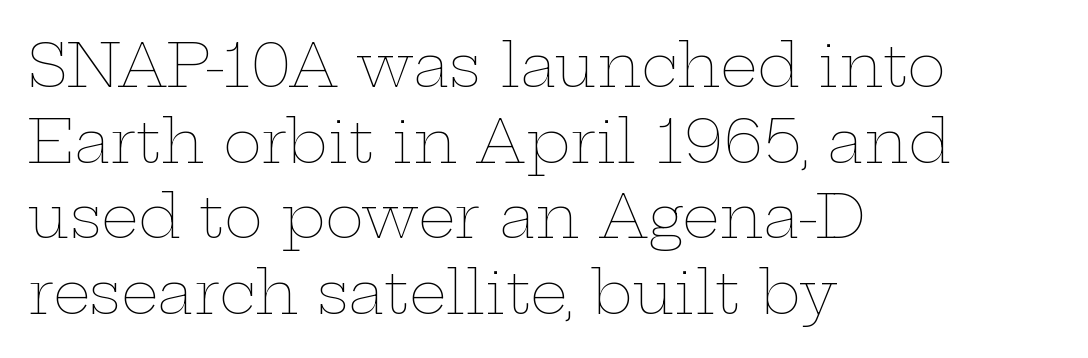
The type is set solid horizontally, with unmodified tracking. These lines are rendered in a variable-pitch font. In terms of leading, this rendering sits right in the middle. Heft: none added — not bold.
